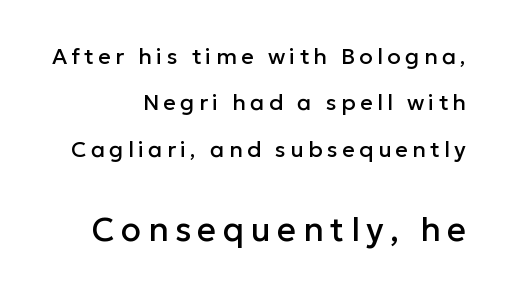
Q: Is the text italic (slanted)? A: No, it is upright.
Q: Is the typeface a serif or a sans-serif typeface? A: Sans-serif.
Q: Is the text underlined? A: No.
Q: Is the spacing between letters normal or unusually wide? A: Unusually wide.
Q: Is the spacing between lines tight, normal or loose? A: Loose.
Q: Which block of text is set in a larger size, the first (top) or the second (bottom)? A: The second (bottom) one.
Q: Width (condensed, normal, or wide)? A: Normal.
Q: Stroke contrast? A: Low.
Q: x-height? A: Medium.
Q: Monospaced? A: No.
